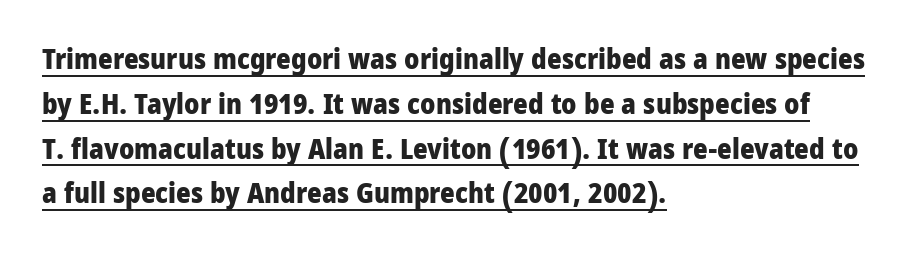
The image shows 28 px heavy, condensed sans-serif type, upright; set left-aligned, normal line spacing (1.6x), normal letter spacing, underlined; low stroke contrast and a large x-height.
